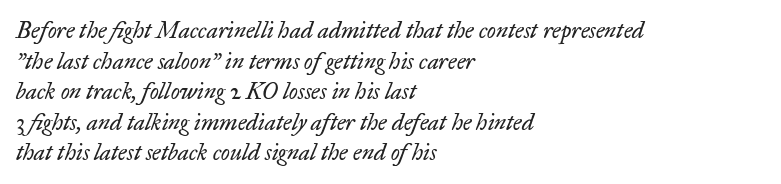
Characters are canted at an angle relative to the baseline's perpendicular. In terms of leading, this rendering sits right in the middle. Which margin do the lines hug? The left one — the right edge is uneven. The letters sit at their default tracking, neither squeezed nor spread. Descenders hang freely into open space.
